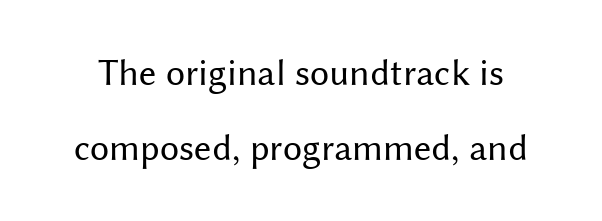
Stroke thickness stays within the range of a standard reading face or lighter. Is the letter spacing exaggerated? No — it looks like the ordinary default. Honestly, the rows look like they've been pulled way apart. Every stem runs plumb, perpendicular to the baseline.
